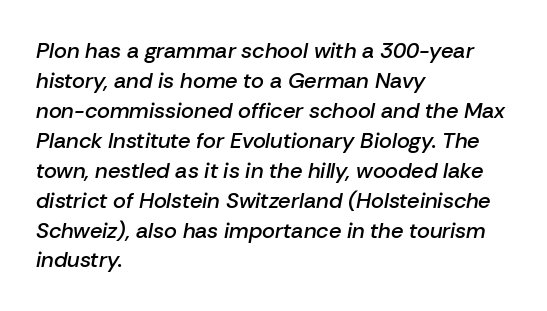
Q: Is the text bold? A: Semi-bold.
Q: Is the text italic (slanted)? A: Yes, it leans right by about 10 degrees.
Q: Is the text underlined? A: No.
Q: How is the paragraph aligned? A: Left-aligned.
Q: Is the spacing between letters normal or unusually wide? A: Normal.
Q: Is the spacing between lines tight, normal or loose? A: Normal.
